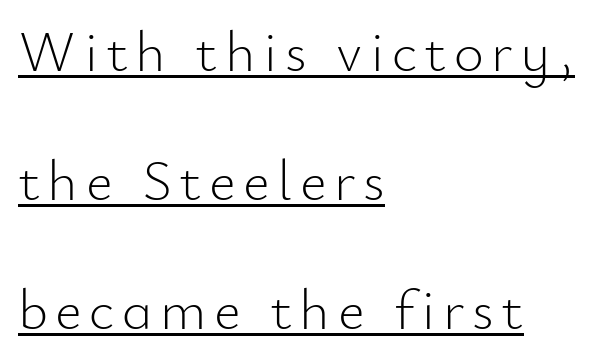
Where is the straight margin? On the left. Caption: lettering with a line underneath. The rendering uses natural spacing where letterforms have individual widths. The face used here is a sans, in the tradition of grotesques and geometrics.
